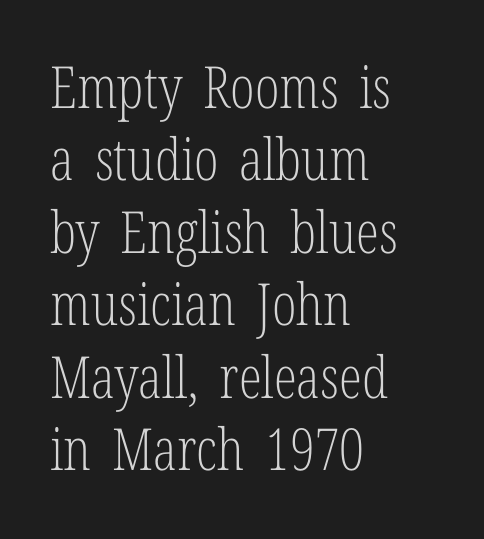
The image shows 58 px light, condensed serif type, upright; set left-aligned, normal line spacing (1.25x), normal letter spacing, not underlined; low stroke contrast and a medium x-height.
